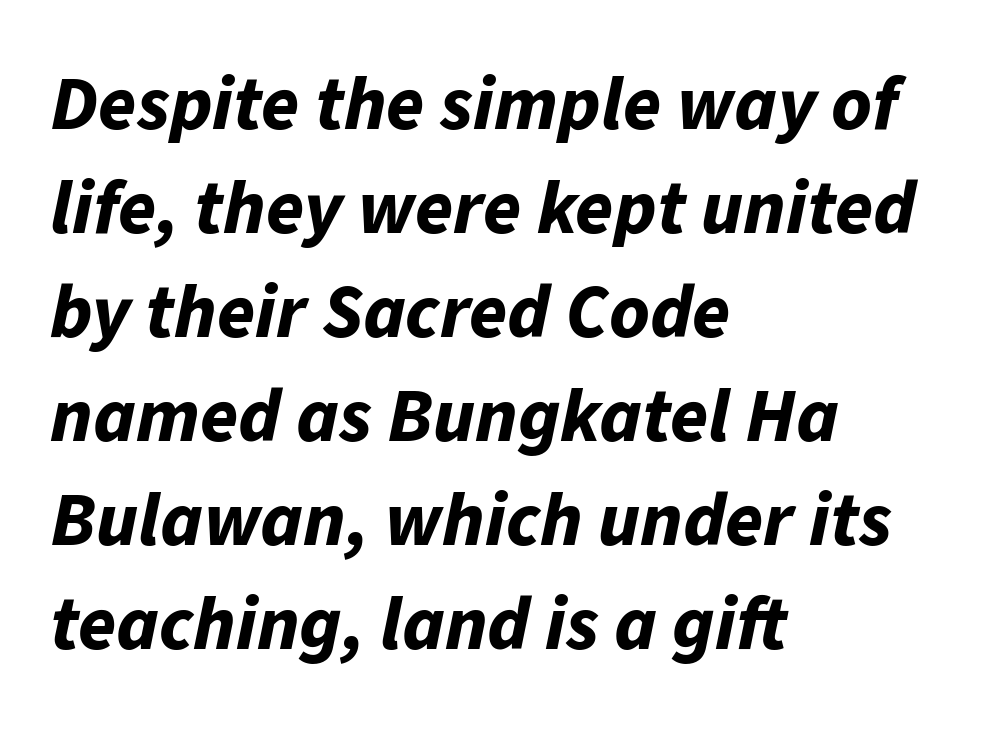
Compared with typical paragraphs, the rows here are spaced about the same. Caption: standard tracking, unaltered. Here the designer chose a conventional face with non-uniform glyph widths. When letters slant like this, we call the style italic. Caption: bold face, heavy strokes. Check the space under the baseline: it is left empty.
